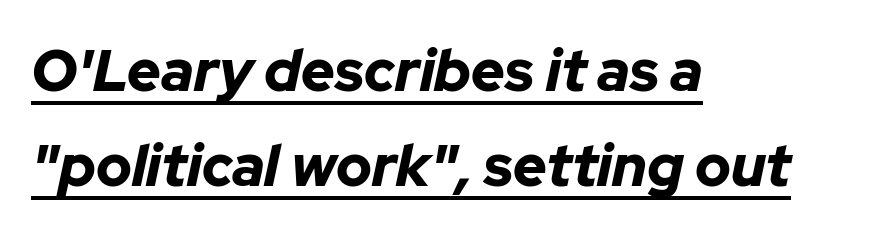
Q: Is the text bold? A: Yes.
Q: Is the text italic (slanted)? A: Yes, it leans right by about 12 degrees.
Q: Is the text underlined? A: Yes.
Q: How is the paragraph aligned? A: Left-aligned.
Q: Is the spacing between letters normal or unusually wide? A: Normal.
Q: Is the spacing between lines tight, normal or loose? A: Normal.
Q: Width (condensed, normal, or wide)? A: Normal.
Q: Stroke contrast? A: Low.
Q: x-height? A: Medium.
Q: Monospaced? A: No.
